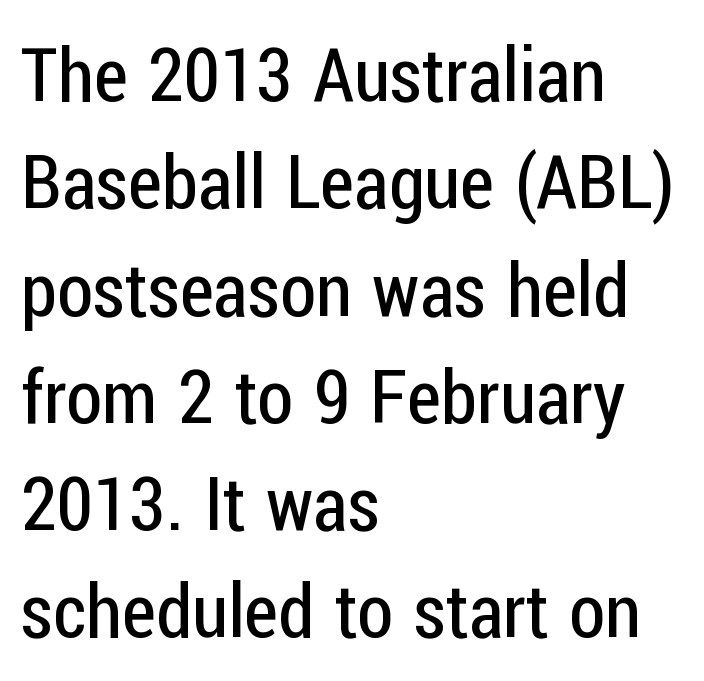
{"serif": "no", "italic": "no", "bold": "no", "weight": "regular", "width": "condensed", "stroke_contrast": "low", "x_height": "medium", "monospaced": "no", "underline": "no", "align": "left", "line_spacing": "normal", "line_spacing_ratio": 1.45, "letter_spacing": "normal", "letter_spacing_em": 0.0, "glyph_px": 74}
